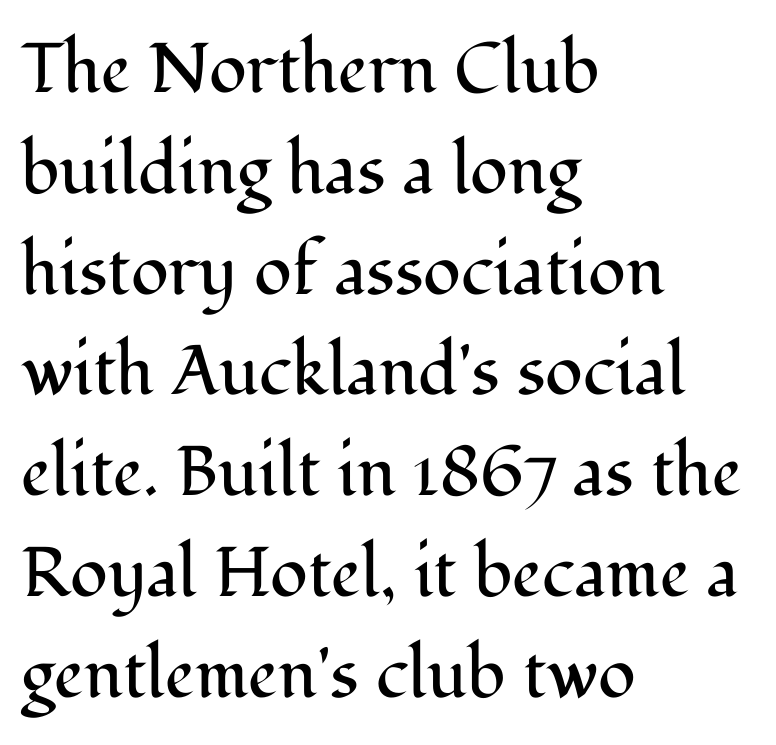
{"serif": "yes", "italic": "no", "bold": "no", "weight": "regular", "width": "normal", "stroke_contrast": "medium", "x_height": "medium", "monospaced": "no", "underline": "no", "align": "left", "line_spacing": "normal", "line_spacing_ratio": 1.44, "letter_spacing": "normal", "letter_spacing_em": 0.0, "glyph_px": 70}
